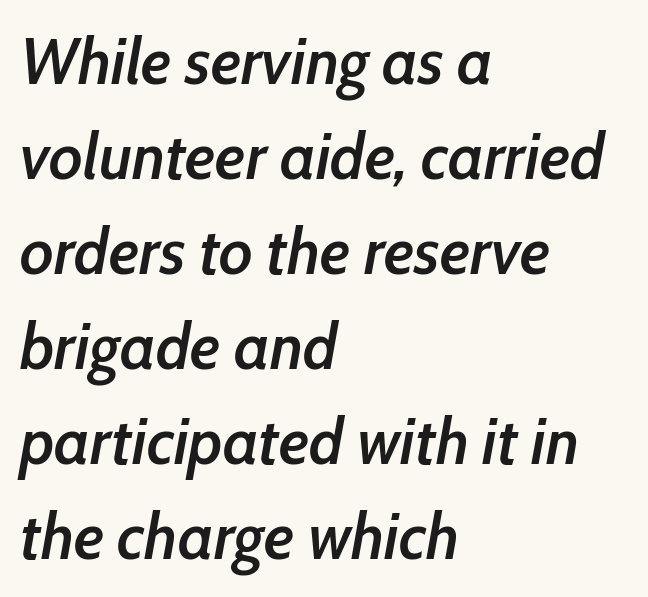
The image shows 66 px semibold, condensed type, italic (leaning right); set left-aligned, normal line spacing (1.44x), normal letter spacing, not underlined; low stroke contrast and a medium x-height.
